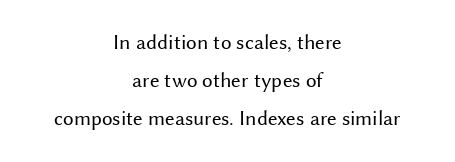
These glyphs show unthickened strokes, regular width or finer. If you drew a line through each stem, it would be perfectly vertical. Check under the words: just untouched page. A typesetter would call this zero additional tracking.
